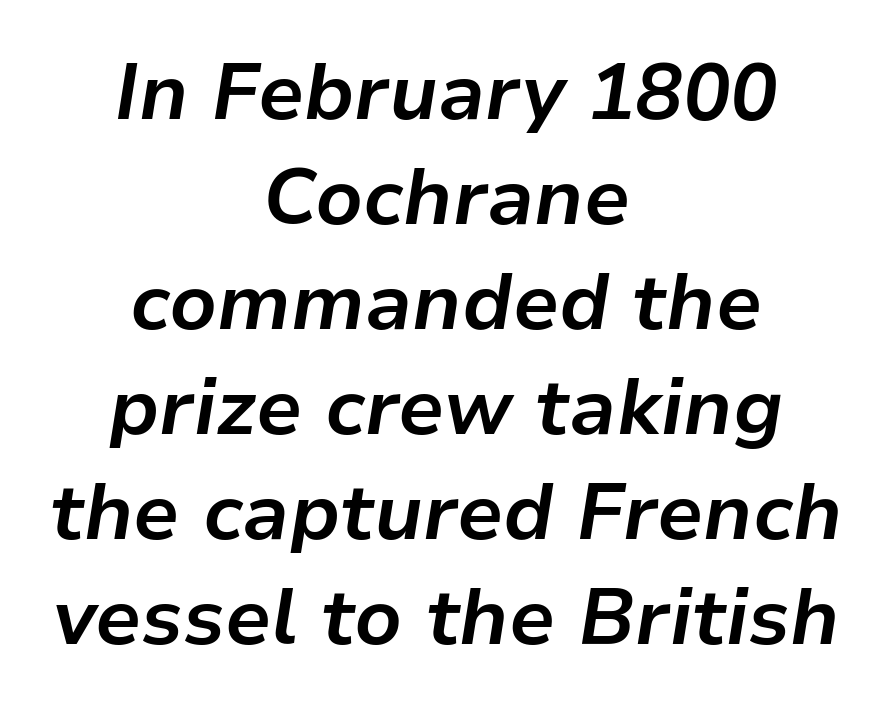
{"italic": "yes", "lean": "right", "slant_degrees": 9, "bold": "yes", "weight": "bold", "width": "normal", "stroke_contrast": "low", "x_height": "medium", "monospaced": "no", "underline": "no", "align": "center", "line_spacing": "normal", "line_spacing_ratio": 1.33, "letter_spacing": "normal", "letter_spacing_em": 0.0, "glyph_px": 79}
